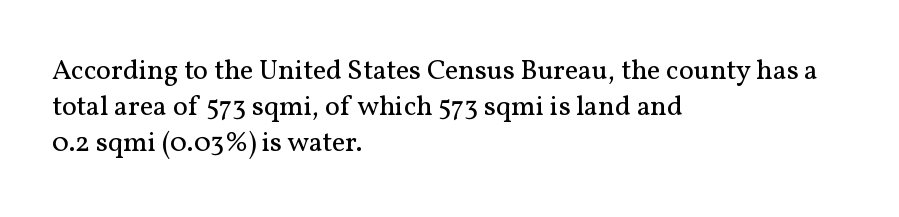
The specimen omits any rule beneath the text block's lines. A normal amount of white space separates one row of letters from the next. A quiet, ordinary-to-light weight characterises the typeface. Posture: vertical. Notice how the passage keeps a crisp vertical edge on the left only. Spacing verdict: proportional, widths tailored to each character.
